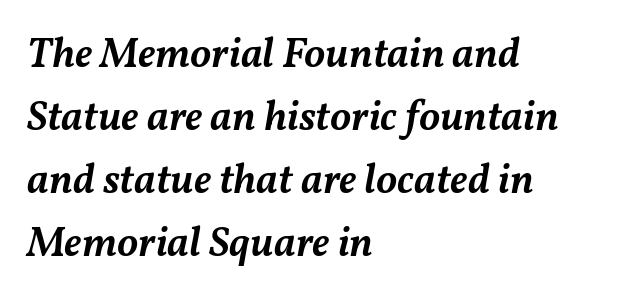
{"italic": "yes", "lean": "right", "slant_degrees": 11, "bold": "semi", "weight": "semibold", "width": "normal", "stroke_contrast": "medium", "x_height": "medium", "monospaced": "no", "underline": "no", "align": "left", "line_spacing": "normal", "line_spacing_ratio": 1.5, "letter_spacing": "normal", "letter_spacing_em": 0.0, "glyph_px": 42}
